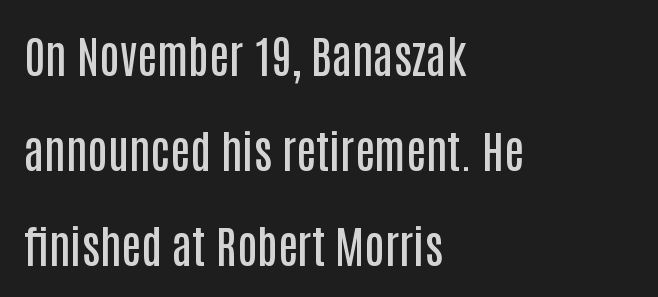
Horizontal bands of white between lines are thick stripes. The font family rendered here belongs to the sans-serif group. Italic? Not at all — the glyphs are vertical. Standard letterfit; no display-style spreading of the glyphs. Unmarked baselines from the first word to the last. Each letter keeps its own natural width here, so spacing adapts to shape.
